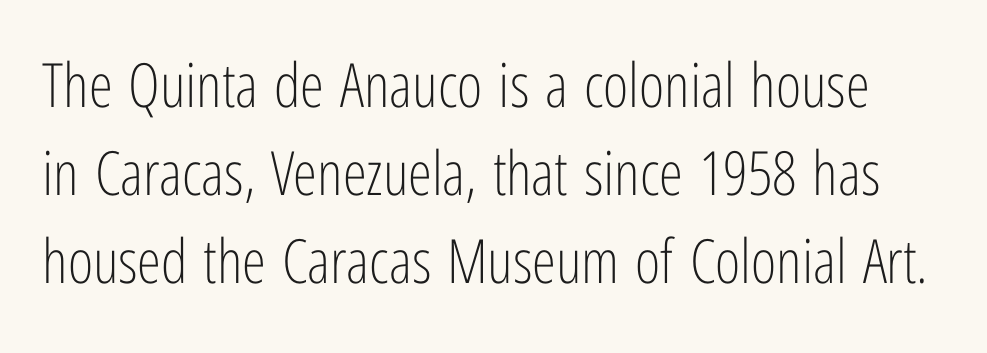
Q: Is the text bold? A: No.
Q: Is the text italic (slanted)? A: No, it is upright.
Q: Is the typeface a serif or a sans-serif typeface? A: Sans-serif.
Q: Is the text underlined? A: No.
Q: Is the spacing between letters normal or unusually wide? A: Normal.
Q: Is the spacing between lines tight, normal or loose? A: Normal.
Q: Width (condensed, normal, or wide)? A: Condensed.
Q: Stroke contrast? A: Low.
Q: x-height? A: Medium.
Q: Monospaced? A: No.
